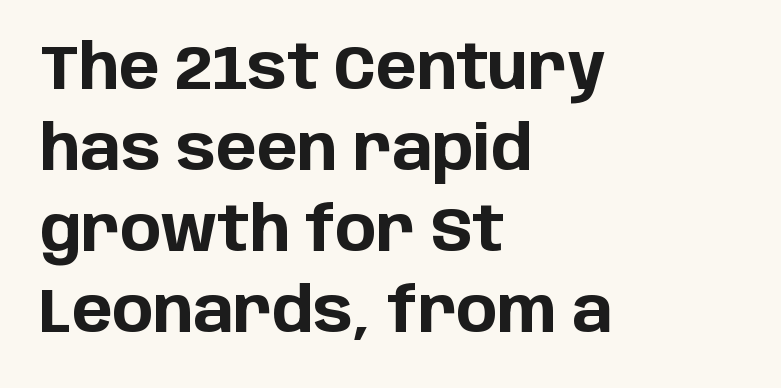
Q: Is the text bold? A: Yes.
Q: Is the text italic (slanted)? A: No, it is upright.
Q: Is the typeface a serif or a sans-serif typeface? A: Sans-serif.
Q: Is the text underlined? A: No.
Q: How is the paragraph aligned? A: Left-aligned.
Q: Is the spacing between letters normal or unusually wide? A: Normal.
Q: Is the spacing between lines tight, normal or loose? A: Normal.
Q: Width (condensed, normal, or wide)? A: Normal.
Q: Stroke contrast? A: Low.
Q: x-height? A: Large.
Q: Monospaced? A: No.
